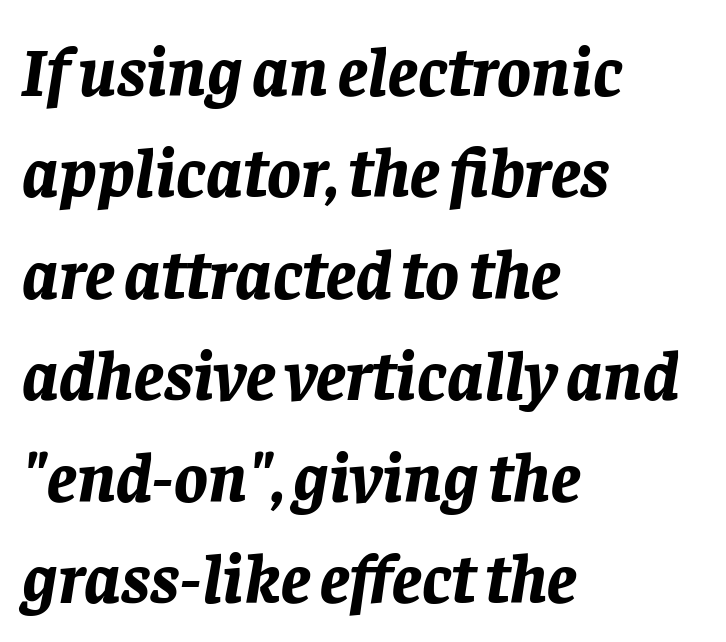
The image shows 70 px bold type, italic (leaning right); set left-aligned, normal line spacing (1.45x), normal letter spacing, not underlined; low stroke contrast and a large x-height.
